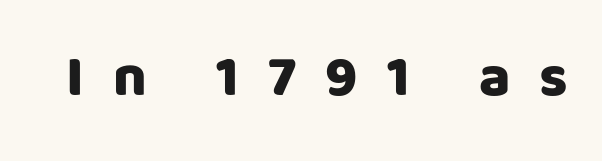
The image shows 58 px sans-serif type, upright; set unusually wide letter spacing (+0.5 em), not underlined; low stroke contrast and a large x-height.
